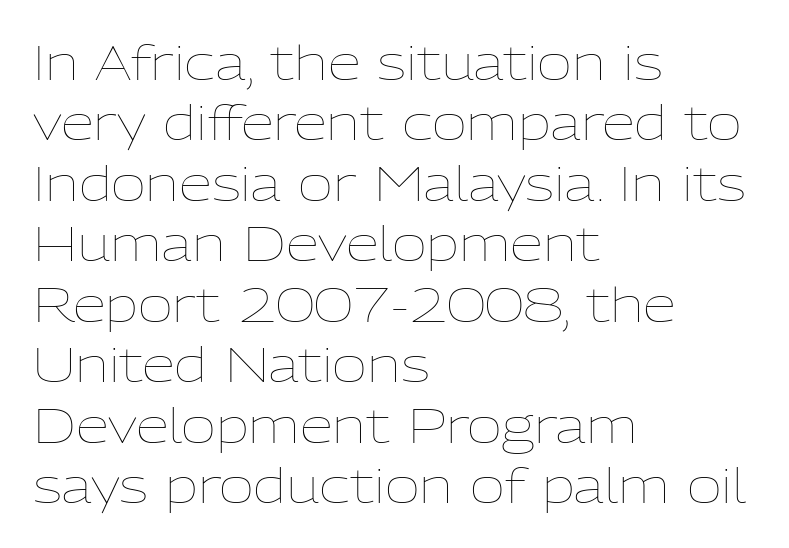
The image shows 48 px thin type, upright; set left-aligned, normal line spacing (1.26x), normal letter spacing, not underlined; low stroke contrast and a medium x-height.
